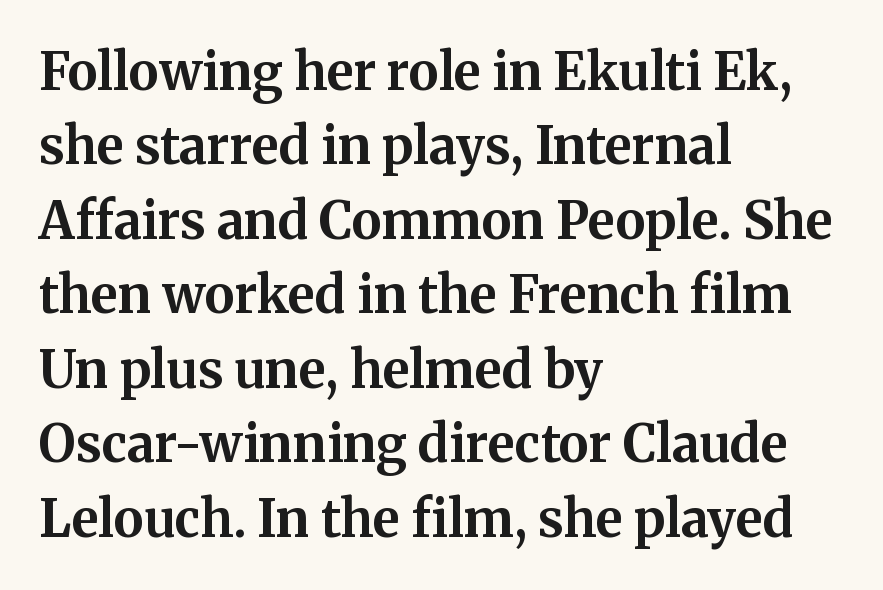
Q: Is the text bold? A: Yes.
Q: Is the text italic (slanted)? A: No, it is upright.
Q: Is the typeface a serif or a sans-serif typeface? A: Serif.
Q: Is the text underlined? A: No.
Q: How is the paragraph aligned? A: Left-aligned.
Q: Is the spacing between letters normal or unusually wide? A: Normal.
Q: Is the spacing between lines tight, normal or loose? A: Normal.
Q: Width (condensed, normal, or wide)? A: Normal.
Q: Stroke contrast? A: Medium.
Q: x-height? A: Medium.
Q: Monospaced? A: No.
